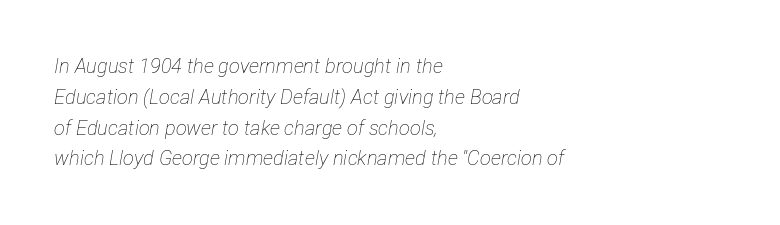
The typesetting does not lean heavy: it is not bold. The passage shown is not underscored anywhere. The passage shown leans; its letterforms are oblique. Normally led — the rows are evenly, conventionally spaced. The horizontal fit of the characters is conventional and even.
